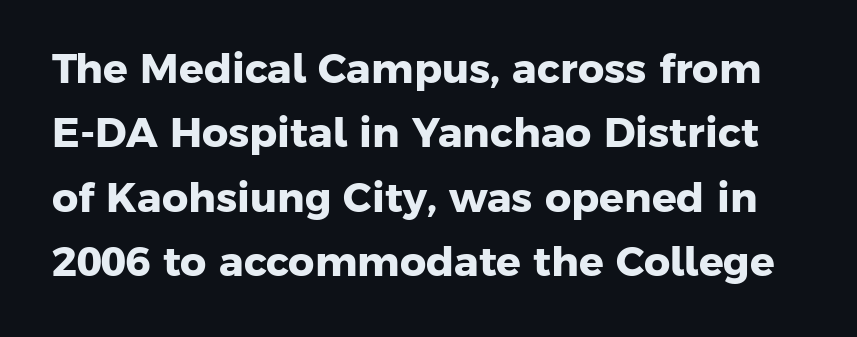
{"serif": "no", "bold": "yes", "weight": "heavy", "width": "normal", "stroke_contrast": "low", "x_height": "medium", "monospaced": "no", "underline": "no", "line_spacing": "normal", "line_spacing_ratio": 1.57, "letter_spacing": "normal", "letter_spacing_em": 0.0, "glyph_px": 41}
